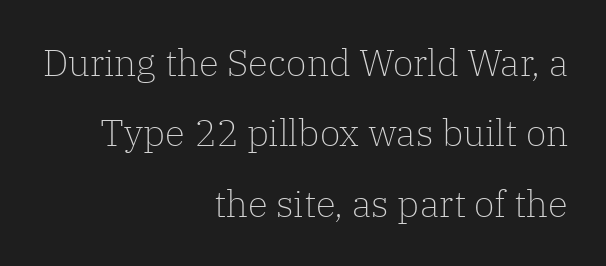
Q: Is the text bold? A: No.
Q: Is the text italic (slanted)? A: No, it is upright.
Q: Is the typeface a serif or a sans-serif typeface? A: Serif.
Q: Is the text underlined? A: No.
Q: How is the paragraph aligned? A: Right-aligned.
Q: Is the spacing between letters normal or unusually wide? A: Normal.
Q: Is the spacing between lines tight, normal or loose? A: Loose.
Q: Width (condensed, normal, or wide)? A: Normal.
Q: Stroke contrast? A: Low.
Q: x-height? A: Medium.
Q: Monospaced? A: No.
